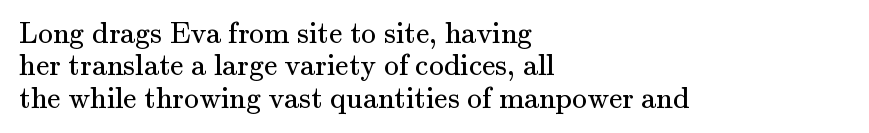
Q: Is the text bold? A: No.
Q: Is the text italic (slanted)? A: No, it is upright.
Q: Is the typeface a serif or a sans-serif typeface? A: Serif.
Q: Is the text underlined? A: No.
Q: How is the paragraph aligned? A: Left-aligned.
Q: Is the spacing between letters normal or unusually wide? A: Normal.
Q: Is the spacing between lines tight, normal or loose? A: Tight.
Q: Width (condensed, normal, or wide)? A: Normal.
Q: Stroke contrast? A: Medium.
Q: x-height? A: Small.
Q: Monospaced? A: No.
